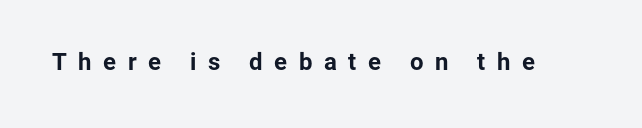
Only glyphs here, with clear space below each row. Unlike italic type, these characters show no tilt at all. Caption: bold face, heavy strokes. Characters follow at a spacing far wider than the type designer built in.
